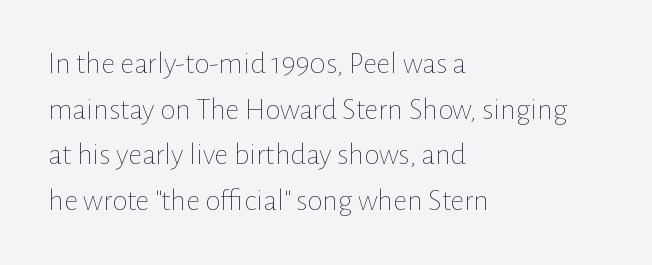
The image shows 31 px thin type, upright; set left-aligned, normal line spacing (1.47x), normal letter spacing, not underlined; low stroke contrast and a medium x-height.
